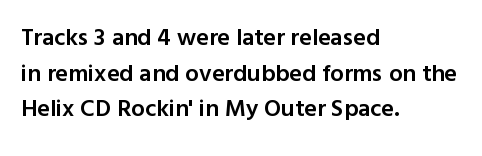
The image shows 24 px text type, upright; set left-aligned, normal line spacing (1.48x), normal letter spacing, not underlined.
